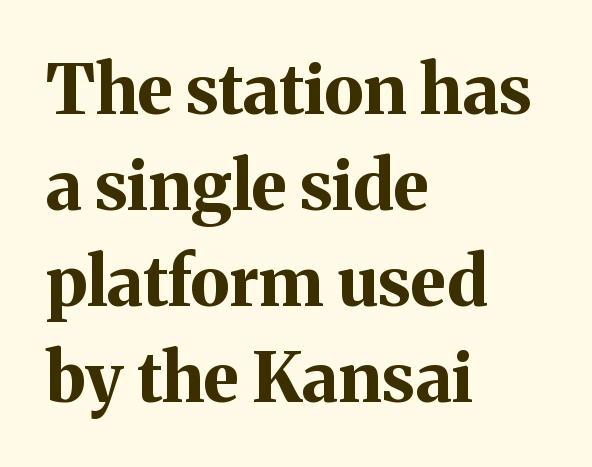
The image shows 69 px bold serif type, upright; set left-aligned, normal line spacing (1.39x), normal letter spacing, not underlined; medium stroke contrast and a medium x-height.
